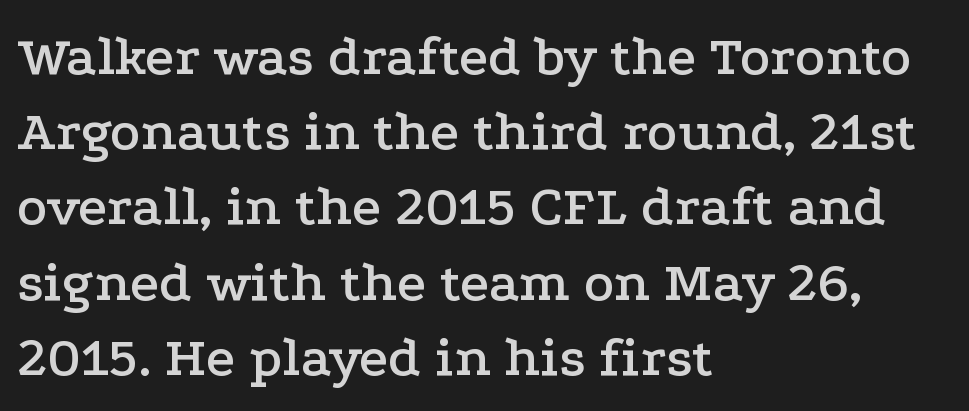
The letters stand upright; this is a roman face. In terms of letterspacing, this is plain default setting. Unmarked baselines from the first word to the last. Character widths vary here, with narrow letters taking less room than wide ones. Regarding serifs, this sample has them.
